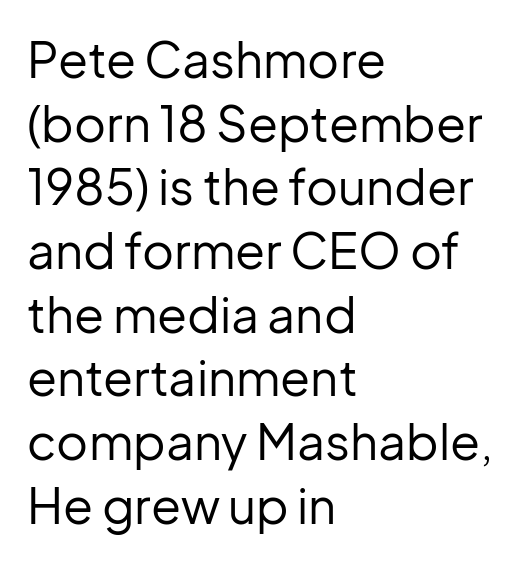
Q: Is the text bold? A: No.
Q: Is the text italic (slanted)? A: No, it is upright.
Q: Is the typeface a serif or a sans-serif typeface? A: Sans-serif.
Q: Is the text underlined? A: No.
Q: How is the paragraph aligned? A: Left-aligned.
Q: Is the spacing between letters normal or unusually wide? A: Normal.
Q: Is the spacing between lines tight, normal or loose? A: Normal.
Q: Width (condensed, normal, or wide)? A: Normal.
Q: Stroke contrast? A: Low.
Q: x-height? A: Medium.
Q: Monospaced? A: No.
